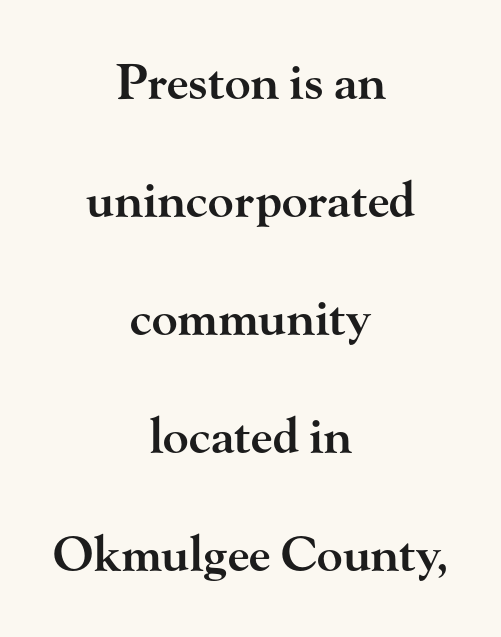
{"serif": "yes", "italic": "no", "bold": "semi", "weight": "semibold", "width": "wide", "stroke_contrast": "high", "x_height": "small", "monospaced": "no", "underline": "no", "align": "center", "line_spacing": "loose", "line_spacing_ratio": 2.46, "letter_spacing": "normal", "letter_spacing_em": 0.0, "glyph_px": 48}
